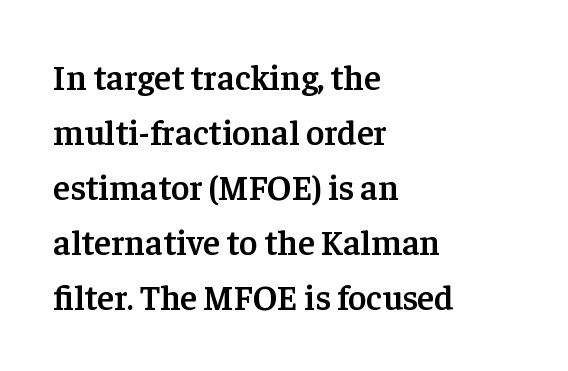
Spacing between characters is what you'd get straight out of the box. The font's upright variant was chosen for this text. Check where the strokes stop: tiny serifs finish them off. The string is rendered with underlining switched off. The rendering uses natural spacing where letterforms have individual widths. In terms of leading, this rendering sits right in the middle.
